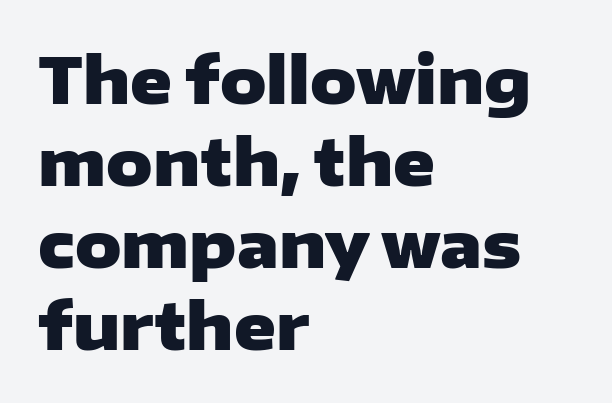
{"serif": "no", "italic": "no", "bold": "yes", "weight": "heavy", "width": "wide", "stroke_contrast": "low", "x_height": "medium", "monospaced": "no", "underline": "no", "align": "left", "line_spacing": "normal", "line_spacing_ratio": 1.28, "letter_spacing": "normal", "letter_spacing_em": 0.0, "glyph_px": 64}
